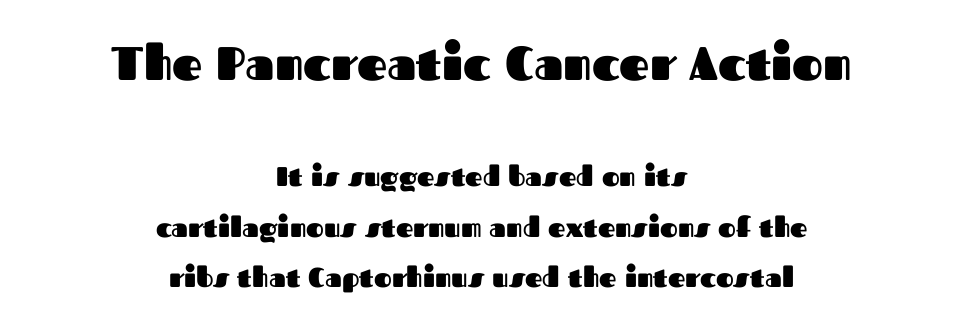
The characters display no serif detailing; their extremities are plain. Characters follow at the spacing the type designer built in. Vertical strokes here are truly vertical. Alignment: centered. Quick note: underline off. This sample has the flowing, uneven cadence of proportional lettering.
